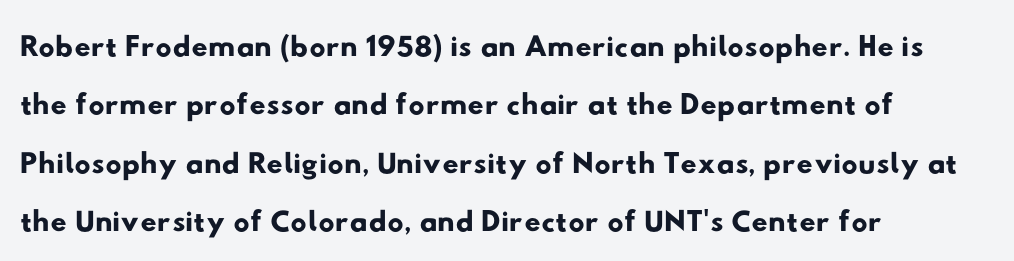
Unmarked baselines from the first word to the last. There is no visible air inserted between adjacent glyphs. These lines are rendered in a variable-pitch font. The block of text has a typical density, with ordinary space between rows.
